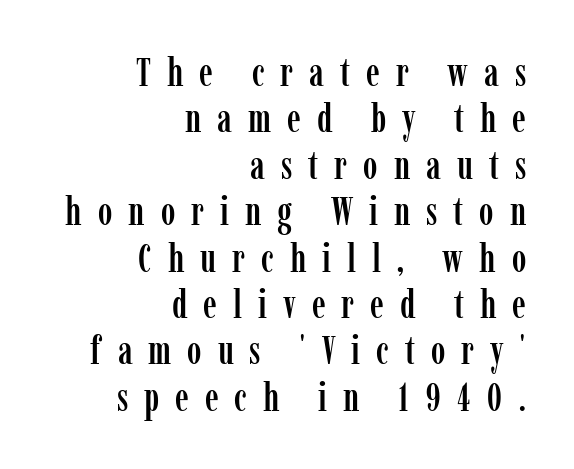
{"serif": "yes", "italic": "no", "width": "condensed", "stroke_contrast": "low", "x_height": "medium", "monospaced": "no", "underline": "no", "align": "right", "line_spacing_ratio": 1.19, "letter_spacing": "wide", "letter_spacing_em": 0.41, "glyph_px": 39}
